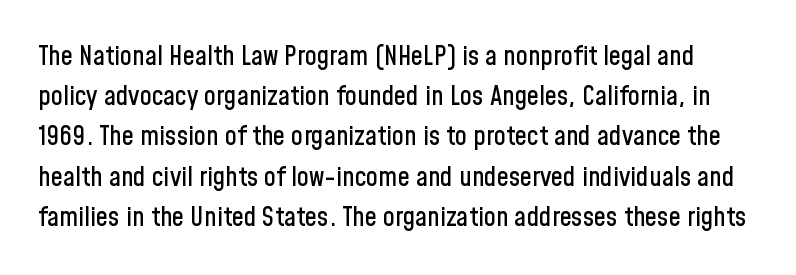
The image shows 27 px text type, upright; set normal line spacing (1.49x), normal letter spacing, not underlined.
